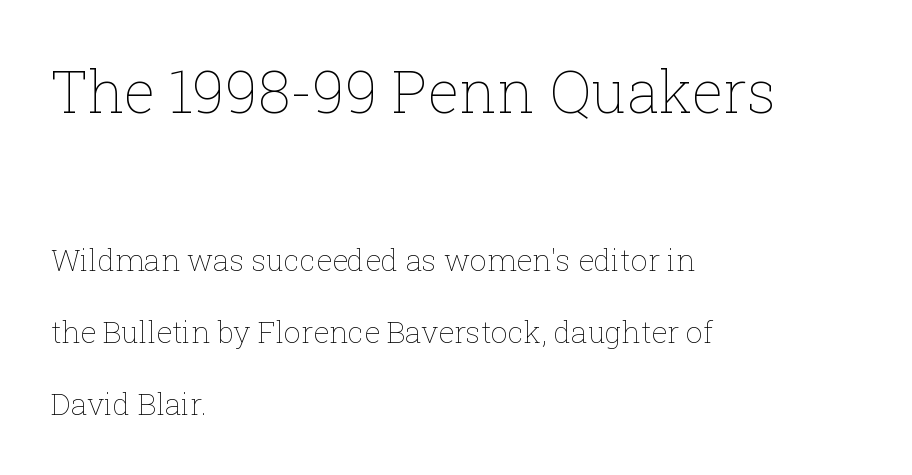
The image shows 59 px thin type, upright; set left-aligned, loose line spacing (2.39x), normal letter spacing, not underlined; the first (top) block is 1.97x larger; low stroke contrast and a medium x-height.
